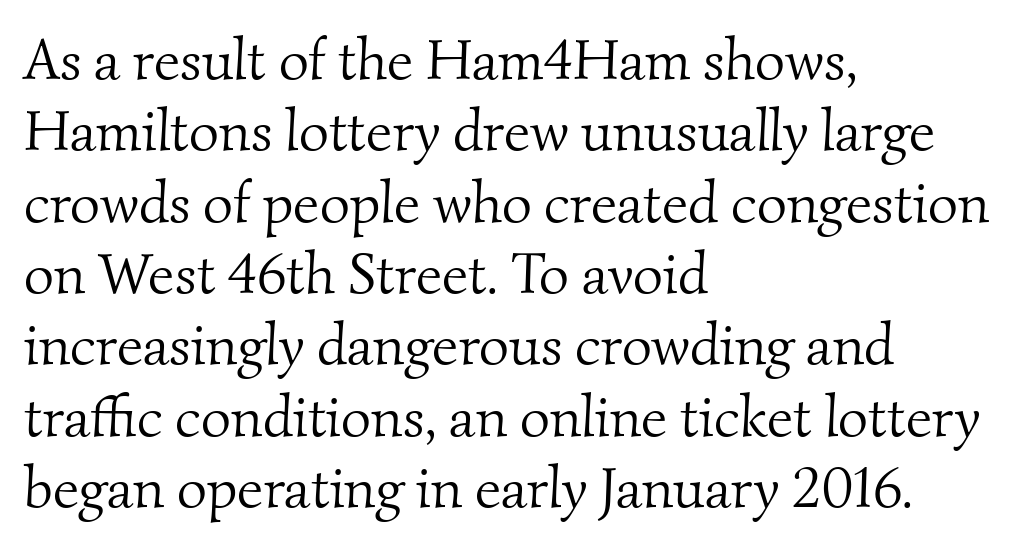
What kind of face is this? One with serifs. This sample is left-justified, so line endings fall wherever the words run out. Is this a fixed-width face? No — the glyphs have proportional, varying widths. Characters follow at the spacing the type designer built in. Is this a heavy cut? Hardly; it is regular or lighter. The space beneath each line is pristine and unruled.
